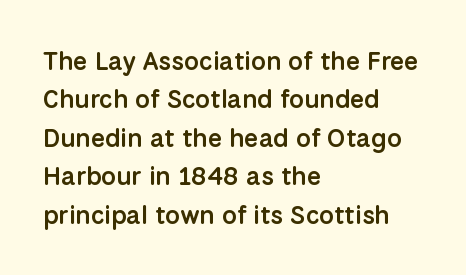
The lines are quadded left. Short note: letters normally spaced. Just letters on the line, the space beneath them empty. Look at the stroke-to-counter ratio: somewhat heavy, a semibold. Regular leading.
